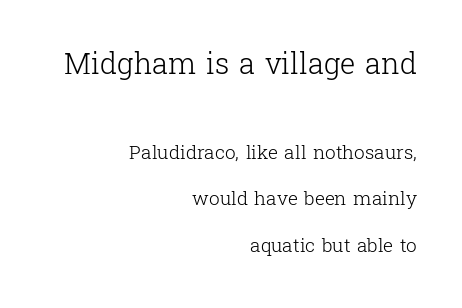
{"serif": "yes", "italic": "no", "bold": "no", "weight": "light", "width": "normal", "stroke_contrast": "low", "x_height": "medium", "monospaced": "no", "underline": "no", "align": "right", "line_spacing": "loose", "line_spacing_ratio": 2.46, "letter_spacing": "normal", "letter_spacing_em": 0.0, "larger_block": "first", "size_ratio": 1.53, "glyph_px": 29}
